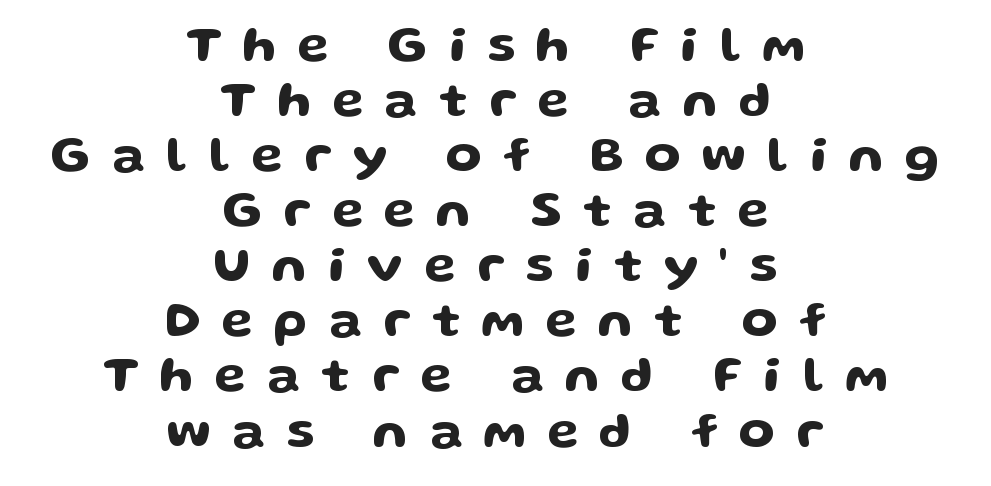
Q: Is the text italic (slanted)? A: No, it is upright.
Q: Is the typeface a serif or a sans-serif typeface? A: Sans-serif.
Q: Is the text underlined? A: No.
Q: How is the paragraph aligned? A: Centered.
Q: Is the spacing between letters normal or unusually wide? A: Unusually wide.
Q: Is the spacing between lines tight, normal or loose? A: Tight.
Q: Width (condensed, normal, or wide)? A: Wide.
Q: Stroke contrast? A: Low.
Q: x-height? A: Medium.
Q: Monospaced? A: No.
